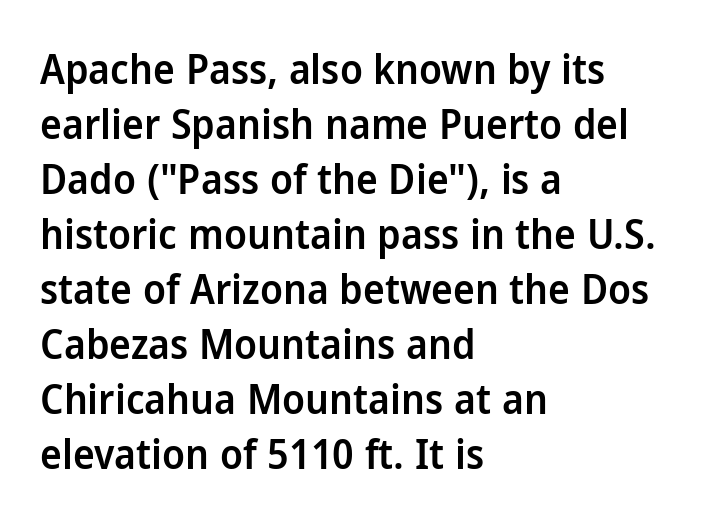
The image shows 41 px semibold sans-serif type, upright; set left-aligned, normal line spacing (1.34x), normal letter spacing, not underlined; low stroke contrast and a medium x-height.
